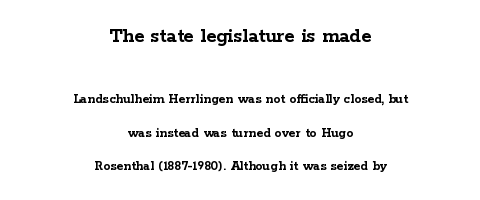
{"italic": "no", "bold": "yes", "underline": "no", "align": "center", "line_spacing": "loose", "line_spacing_ratio": 2.4, "letter_spacing": "normal", "letter_spacing_em": 0.0, "larger_block": "first", "size_ratio": 1.5, "glyph_px": 21}
